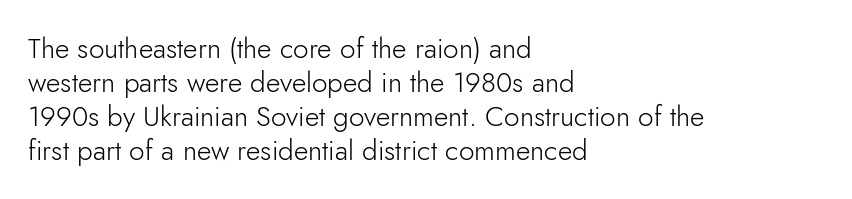
The cut favours lightness, reaching ordinary text weight at its darkest. Each word holds together tightly as a unit, with standard inter-letter gaps. Descender tails drop into unmarked territory. Does the lettering tilt? It doesn't — this is upright. The face used here is proportionally spaced, like ordinary book or web type. Teacher's note: observe the even left margin — that is flush-left alignment.
